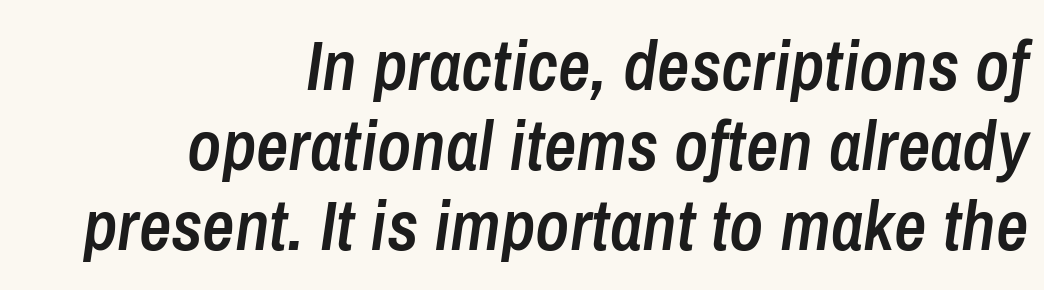
The image shows 71 px semibold, condensed type, italic (leaning right); set right-aligned, tight line spacing (1.13x), normal letter spacing, not underlined; low stroke contrast and a medium x-height.
